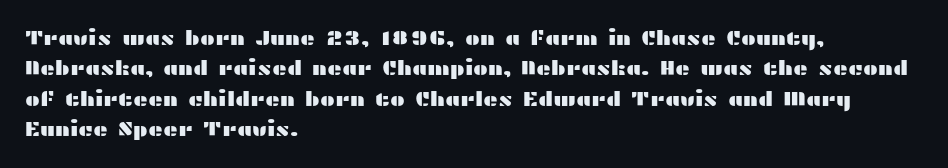
Characters follow at the spacing the type designer built in. The line-height multiplier appears to be the usual default. Just letters on the line, the space beneath them empty. It's the straight-up-and-down kind of type. Each line starts at the same left margin while the right side varies.
